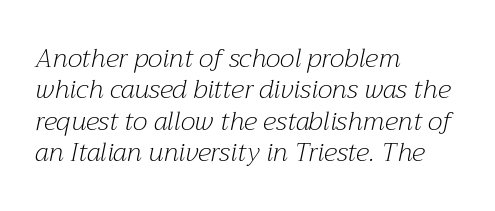
{"italic": "yes", "lean": "right", "slant_degrees": 12, "bold": "no", "underline": "no", "align": "left", "line_spacing_ratio": 1.21, "letter_spacing": "normal", "letter_spacing_em": 0.0, "glyph_px": 26}
